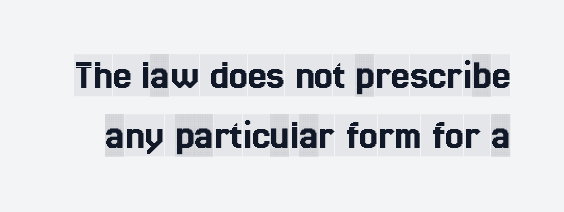
A clean baseline with only descenders dipping below it. Each new line begins a customary step beneath the previous one. Varying glyph widths throughout — classic text-font behaviour. Observe the serifs anchoring each vertical stroke in this sample.
